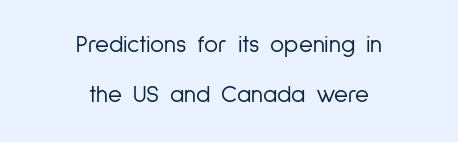
The image shows 24 px text type, upright; set centered, loose line spacing (2.1x), normal letter spacing, not underlined.
